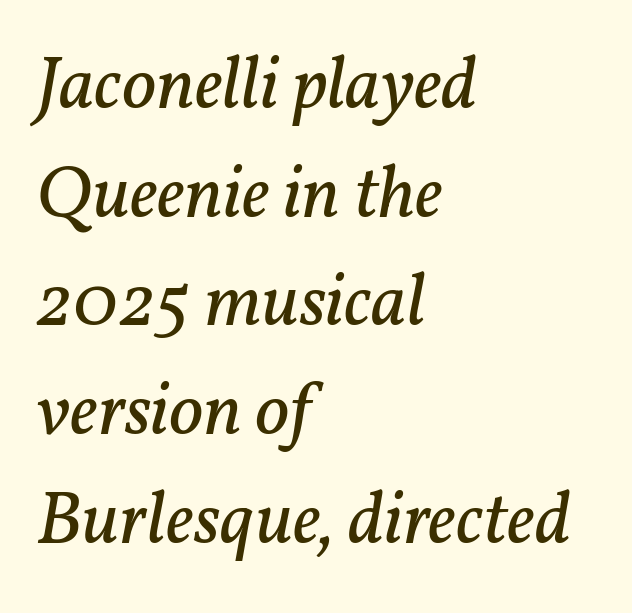
In terms of letterform style, serifs are clearly present. This sample keeps an unexceptional amount of space between lines. Is this a fixed-width face? No — the glyphs have proportional, varying widths. When letters slant like this, we call the style italic. Short and long lines alike share a common starting point at left. The passage shown has conventional tracking throughout.
